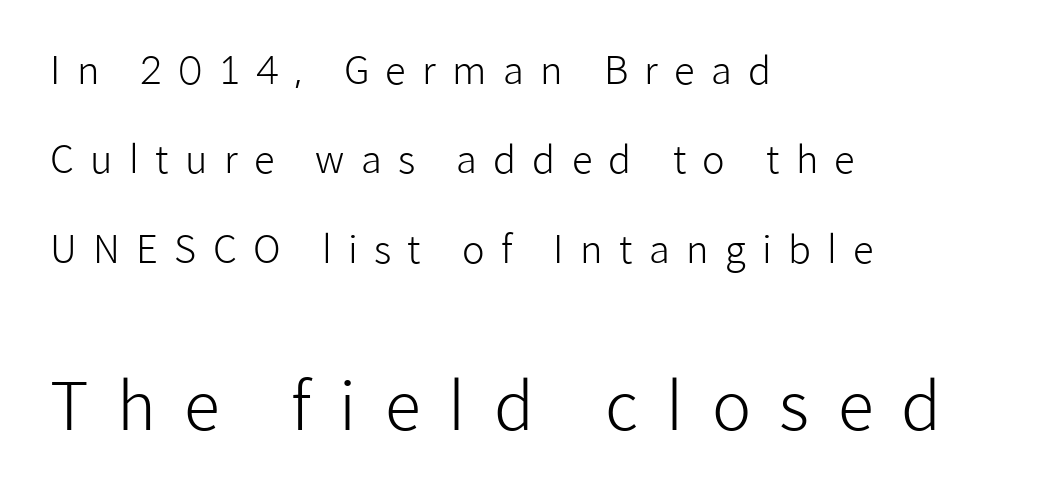
Typeset ragged right — the left edge is the straight one. Characters remain perfectly vertical along every line. Looks like regular typesetting: each glyph gets only the width it needs. A typesetter would call this leading open, well beyond the default.
